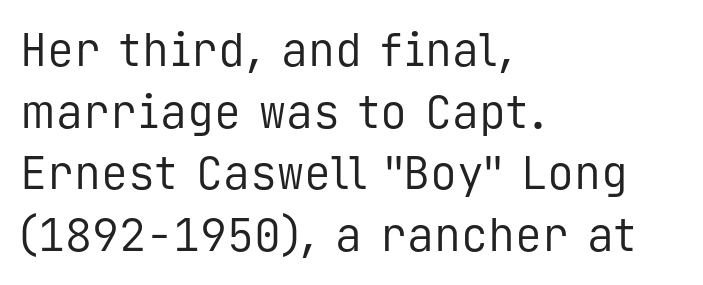
Q: Is the text bold? A: No.
Q: Is the text italic (slanted)? A: No, it is upright.
Q: Is the typeface a serif or a sans-serif typeface? A: Sans-serif.
Q: Is the text underlined? A: No.
Q: How is the paragraph aligned? A: Left-aligned.
Q: Is the spacing between letters normal or unusually wide? A: Normal.
Q: Is the spacing between lines tight, normal or loose? A: Normal.
Q: Width (condensed, normal, or wide)? A: Normal.
Q: Stroke contrast? A: Low.
Q: x-height? A: Medium.
Q: Monospaced? A: Yes.
